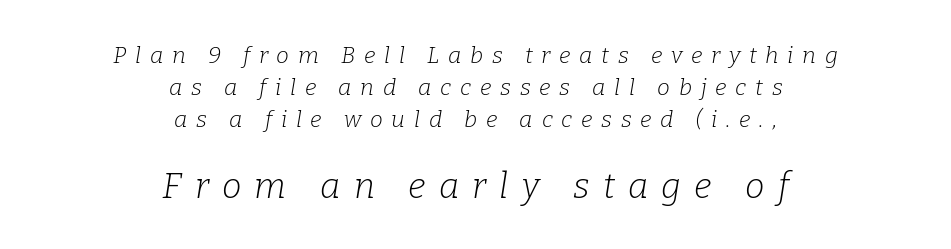
The image shows 35 px light serif type, italic (leaning right); set centered, normal line spacing (1.39x), unusually wide letter spacing (+0.38 em), not underlined; the second (bottom) block is 1.52x larger; low stroke contrast and a medium x-height.
